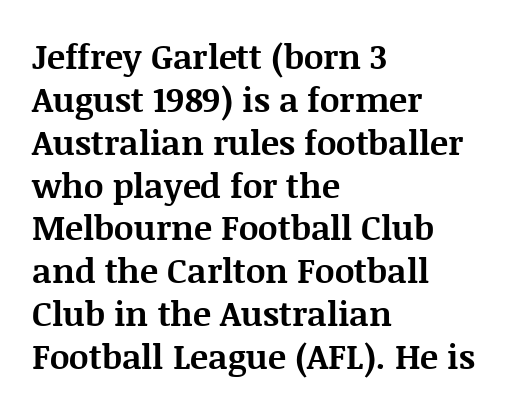
Varying glyph widths throughout — classic text-font behaviour. Inter-character spacing is left at the font's built-in metrics. A typesetter would mark this as roman, not italic. The characters look thick and weighty, a clear bold. Where is the straight margin? On the left. Does the type have serifs? Yes, each stem ends in a small foot.
